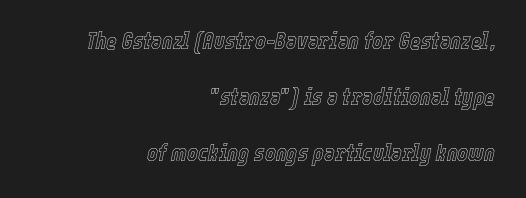
The area under the type is left untouched. Which margin do the lines hug? The right one — the left edge is uneven. The line-height multiplier appears high, well above default. If you drew a line through each stem, it would be angled. How are the letters spaced? Ordinarily, with no added tracking.
